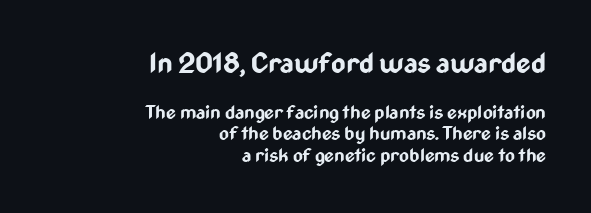
Q: Is the text bold? A: Yes.
Q: Is the text italic (slanted)? A: No, it is upright.
Q: Is the typeface a serif or a sans-serif typeface? A: Sans-serif.
Q: Is the text underlined? A: No.
Q: How is the paragraph aligned? A: Right-aligned.
Q: Is the spacing between letters normal or unusually wide? A: Normal.
Q: Is the spacing between lines tight, normal or loose? A: Tight.
Q: Which block of text is set in a larger size, the first (top) or the second (bottom)? A: The first (top) one.
Q: Width (condensed, normal, or wide)? A: Condensed.
Q: Stroke contrast? A: Low.
Q: x-height? A: Medium.
Q: Monospaced? A: No.
